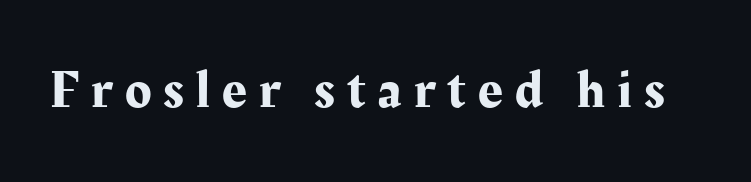
Q: Is the text italic (slanted)? A: No, it is upright.
Q: Is the typeface a serif or a sans-serif typeface? A: Serif.
Q: Is the text underlined? A: No.
Q: Is the spacing between letters normal or unusually wide? A: Unusually wide.
Q: Width (condensed, normal, or wide)? A: Normal.
Q: Stroke contrast? A: Medium.
Q: x-height? A: Medium.
Q: Monospaced? A: No.
